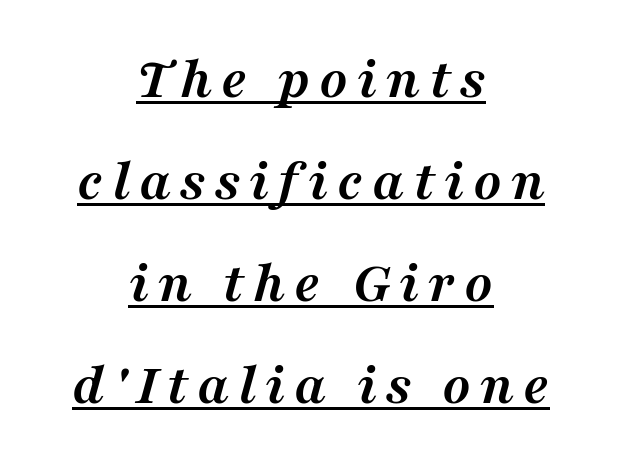
The image shows 59 px semibold serif type, italic (leaning right); set centered, line spacing 1.73x, underlined; medium stroke contrast and a medium x-height.
